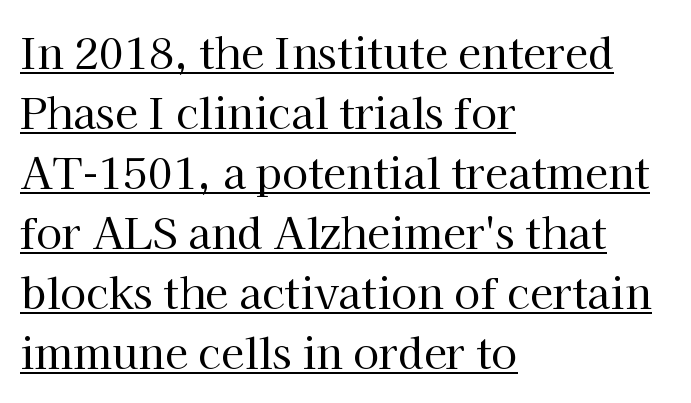
The image shows 42 px regular-weight serif type, upright; set left-aligned, normal line spacing (1.43x), normal letter spacing, underlined; high stroke contrast and a medium x-height.
